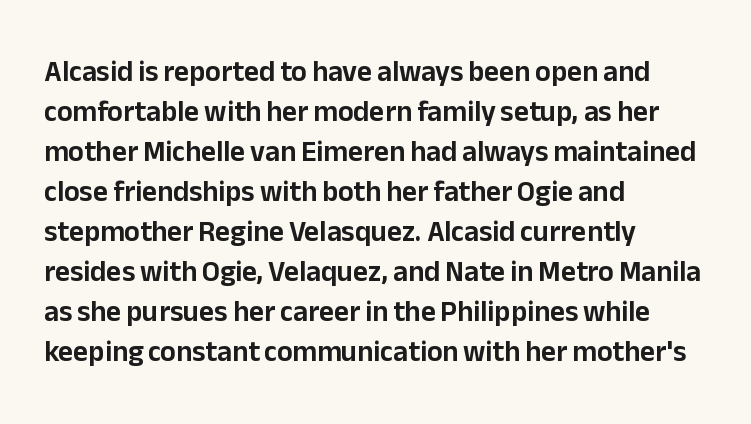
Q: Is the text italic (slanted)? A: No, it is upright.
Q: Is the typeface a serif or a sans-serif typeface? A: Sans-serif.
Q: Is the text underlined? A: No.
Q: How is the paragraph aligned? A: Left-aligned.
Q: Is the spacing between letters normal or unusually wide? A: Normal.
Q: Is the spacing between lines tight, normal or loose? A: Normal.
Q: Width (condensed, normal, or wide)? A: Normal.
Q: Stroke contrast? A: Low.
Q: x-height? A: Medium.
Q: Monospaced? A: No.
